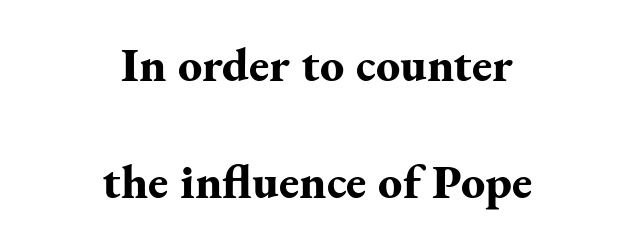
Q: Is the text bold? A: Yes.
Q: Is the text italic (slanted)? A: No, it is upright.
Q: Is the typeface a serif or a sans-serif typeface? A: Serif.
Q: Is the text underlined? A: No.
Q: How is the paragraph aligned? A: Centered.
Q: Is the spacing between letters normal or unusually wide? A: Normal.
Q: Is the spacing between lines tight, normal or loose? A: Loose.
Q: Width (condensed, normal, or wide)? A: Normal.
Q: Stroke contrast? A: Medium.
Q: x-height? A: Small.
Q: Monospaced? A: No.
